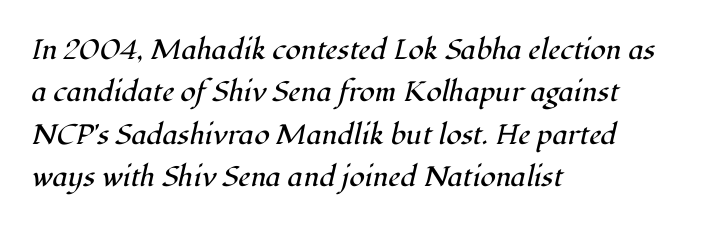
{"serif": "yes", "italic": "yes", "lean": "right", "slant_degrees": 12, "bold": "no", "weight": "regular", "width": "normal", "stroke_contrast": "high", "x_height": "medium", "monospaced": "no", "underline": "no", "align": "left", "line_spacing": "normal", "line_spacing_ratio": 1.51, "letter_spacing": "normal", "letter_spacing_em": 0.0, "glyph_px": 28}
